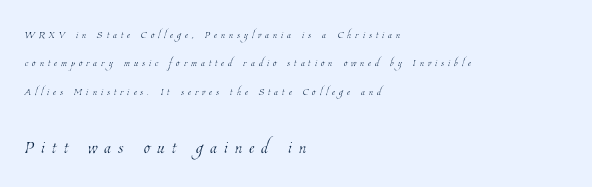
{"bold": "no", "underline": "no", "align": "left", "line_spacing": "loose", "line_spacing_ratio": 2.02, "letter_spacing": "wide", "letter_spacing_em": 0.29, "larger_block": "second", "size_ratio": 1.79, "glyph_px": 25}
